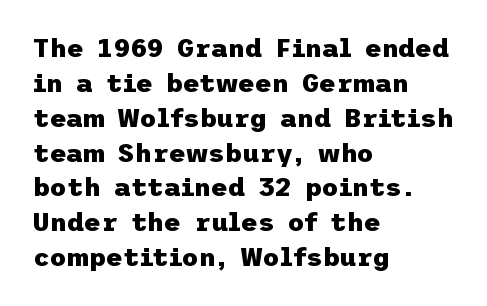
{"italic": "no", "bold": "yes", "underline": "no", "align": "left", "line_spacing": "normal", "line_spacing_ratio": 1.34, "letter_spacing": "normal", "letter_spacing_em": 0.0, "glyph_px": 26}
